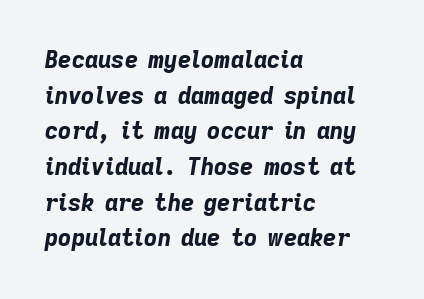
Q: Is the text bold? A: Yes.
Q: Is the text italic (slanted)? A: Yes, it leans right by about 9 degrees.
Q: Is the text underlined? A: No.
Q: How is the paragraph aligned? A: Left-aligned.
Q: Is the spacing between letters normal or unusually wide? A: Normal.
Q: Is the spacing between lines tight, normal or loose? A: Normal.
